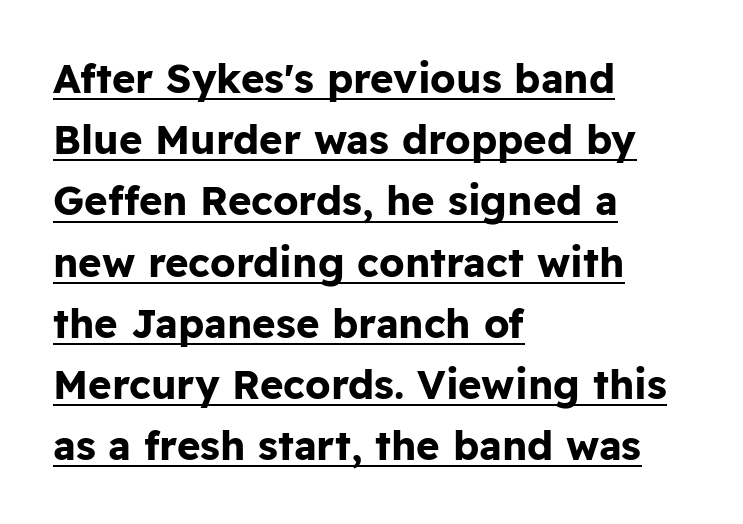
{"serif": "no", "italic": "no", "bold": "yes", "weight": "bold", "width": "normal", "stroke_contrast": "low", "x_height": "medium", "monospaced": "no", "underline": "yes", "align": "left", "line_spacing": "normal", "line_spacing_ratio": 1.53, "letter_spacing": "normal", "letter_spacing_em": 0.0, "glyph_px": 40}
